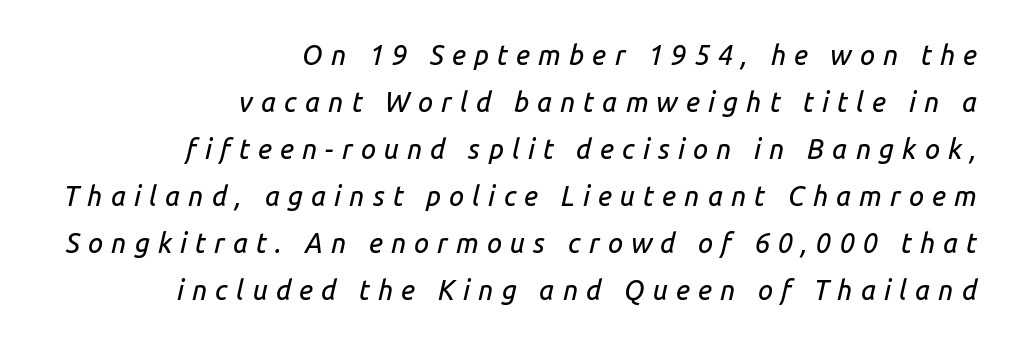
Q: Is the text italic (slanted)? A: Yes, it leans right by about 14 degrees.
Q: Is the text underlined? A: No.
Q: How is the paragraph aligned? A: Right-aligned.
Q: Is the spacing between letters normal or unusually wide? A: Unusually wide.
